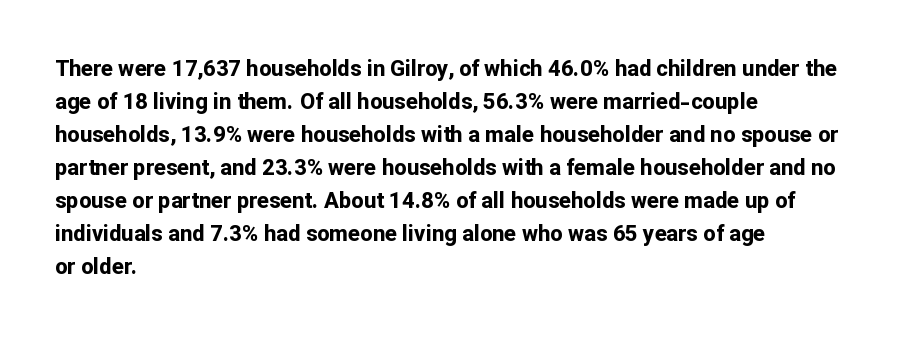
The image shows 22 px bold type, upright; set left-aligned, normal line spacing (1.5x), normal letter spacing, not underlined.
